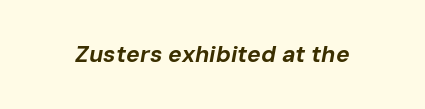
Looking at the ascenders, they clearly lean. Caption: standard tracking, unaltered. Pretty heavy lettering here — definitely bold. The baseline area is clear.
